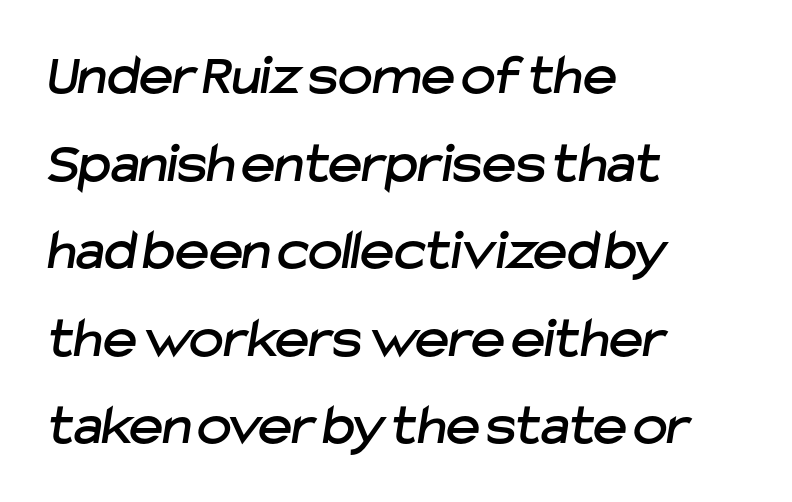
{"serif": "no", "width": "normal", "stroke_contrast": "low", "x_height": "medium", "monospaced": "no", "underline": "no", "align": "left", "line_spacing": "normal", "line_spacing_ratio": 1.51, "letter_spacing": "normal", "letter_spacing_em": 0.0, "glyph_px": 58}
